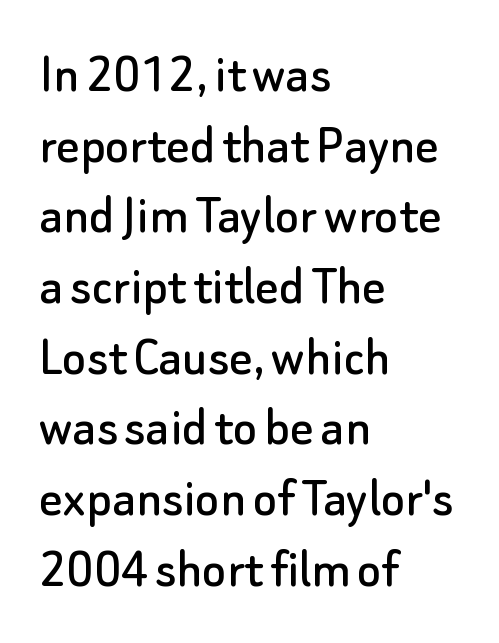
Any mark beneath the type? The region is blank. Think of a printed novel: that variable character pitch is what you see here. The passage is arranged the way most books set body copy — flush left. The rendering keeps characters at their native spacing. Observe the absence of serifs on each vertical stroke in this sample.
